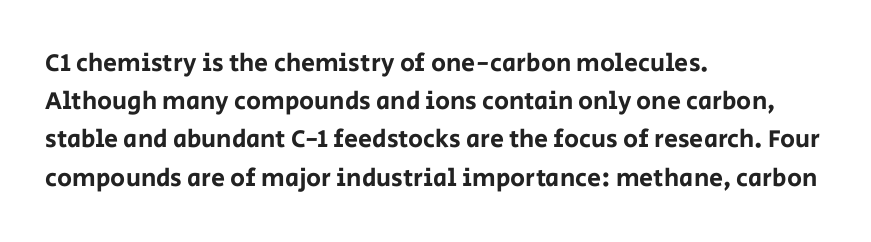
Q: Is the text italic (slanted)? A: No, it is upright.
Q: Is the text underlined? A: No.
Q: How is the paragraph aligned? A: Left-aligned.
Q: Is the spacing between letters normal or unusually wide? A: Normal.
Q: Is the spacing between lines tight, normal or loose? A: Normal.
